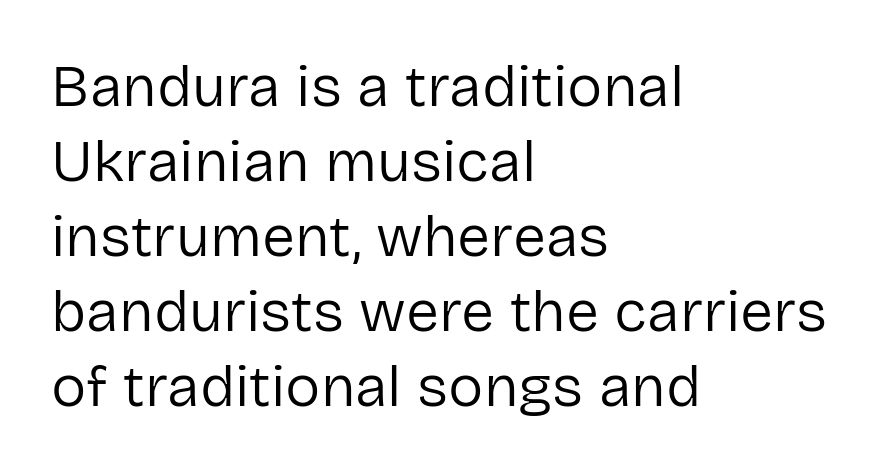
{"serif": "no", "italic": "no", "bold": "no", "weight": "regular", "width": "normal", "stroke_contrast": "low", "x_height": "medium", "monospaced": "no", "underline": "no", "align": "left", "line_spacing": "normal", "line_spacing_ratio": 1.27, "letter_spacing": "normal", "letter_spacing_em": 0.0, "glyph_px": 59}
